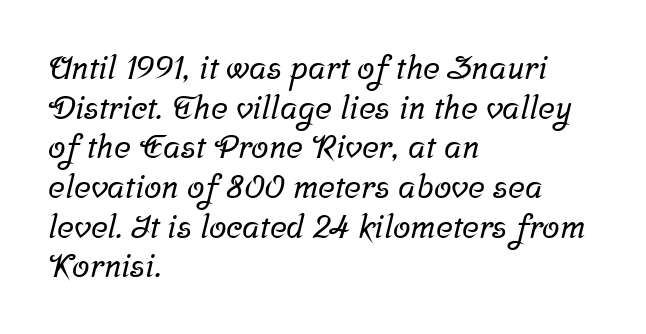
The image shows 32 px text type; set left-aligned, line spacing 1.24x, normal letter spacing, not underlined; low stroke contrast and a medium x-height.
